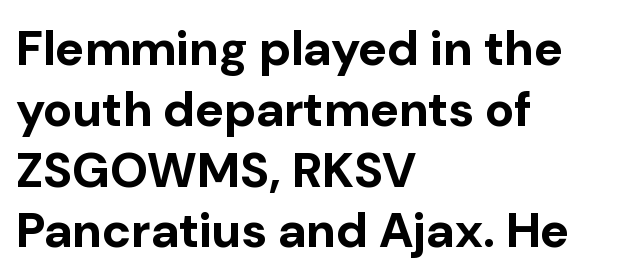
The image shows 49 px bold sans-serif type, upright; set left-aligned, line spacing 1.24x, normal letter spacing, not underlined; low stroke contrast and a medium x-height.
